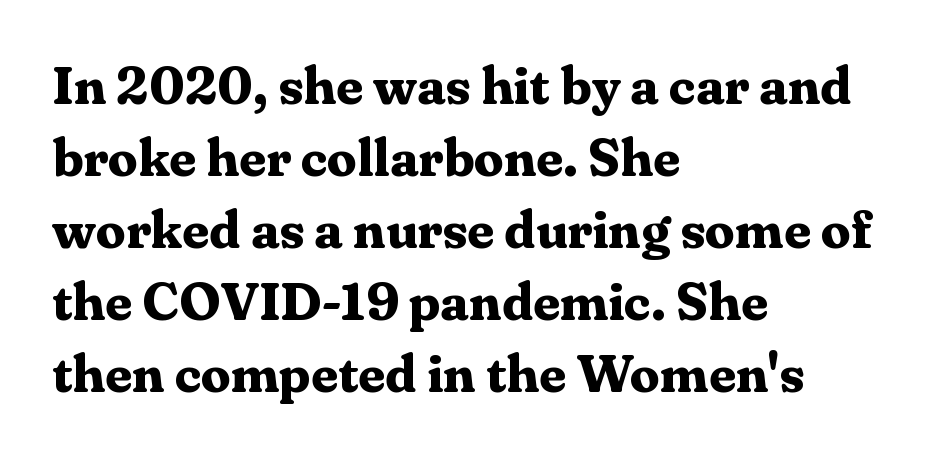
The image shows 53 px bold serif type, upright; set left-aligned, normal line spacing (1.36x), normal letter spacing, not underlined; medium stroke contrast and a medium x-height.
